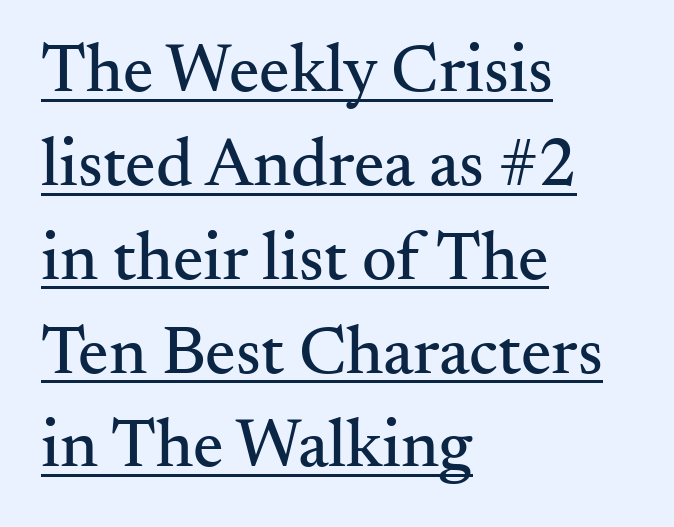
A student would call this left alignment; a typographer would say flush left, rag right. The designer went with a serif here, giving each stem small feet. This is underlined copy, the kind a proofreader might mark for attention. Think of a printed novel: that variable character pitch is what you see here. Honestly, the row spacing looks completely unremarkable. The letters sit at their default tracking, neither squeezed nor spread.
